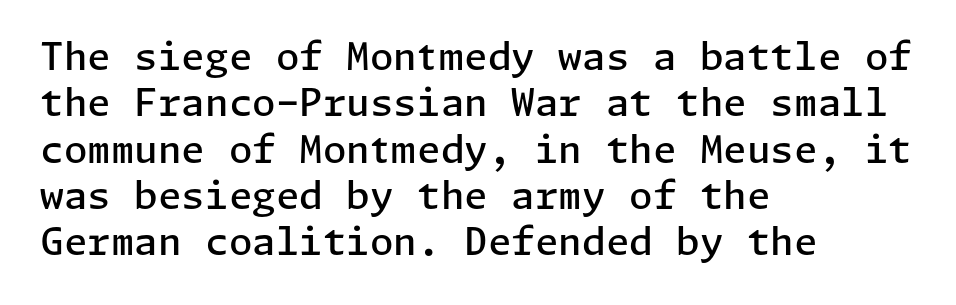
{"serif": "no", "italic": "no", "bold": "semi", "weight": "semibold", "width": "normal", "stroke_contrast": "low", "x_height": "medium", "underline": "no", "align": "left", "line_spacing_ratio": 1.22, "letter_spacing": "normal", "letter_spacing_em": 0.0, "glyph_px": 38}
